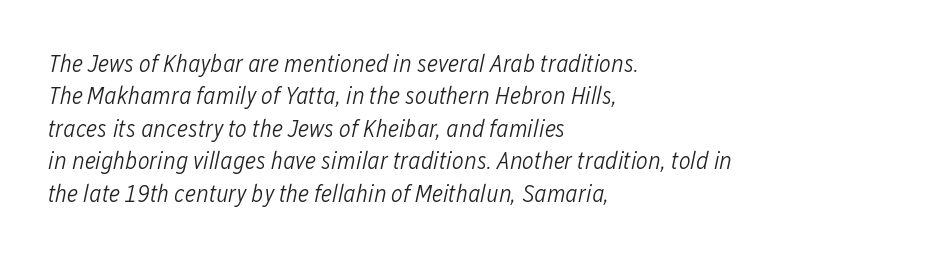
The image shows 25 px text type, italic (leaning right); set left-aligned, normal line spacing (1.3x), normal letter spacing, not underlined.
